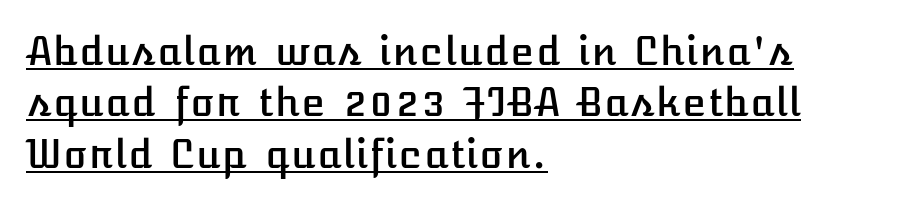
{"italic": "no", "width": "normal", "stroke_contrast": "low", "x_height": "medium", "underline": "yes", "align": "left", "line_spacing": "normal", "line_spacing_ratio": 1.32, "letter_spacing": "normal", "letter_spacing_em": 0.0, "glyph_px": 39}
